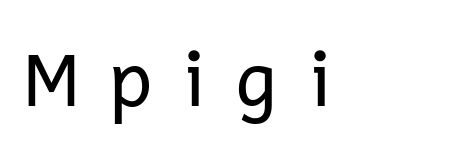
{"serif": "no", "italic": "no", "bold": "no", "weight": "regular", "width": "normal", "stroke_contrast": "low", "x_height": "medium", "monospaced": "no", "underline": "no", "letter_spacing": "wide", "letter_spacing_em": 0.36, "glyph_px": 76}
